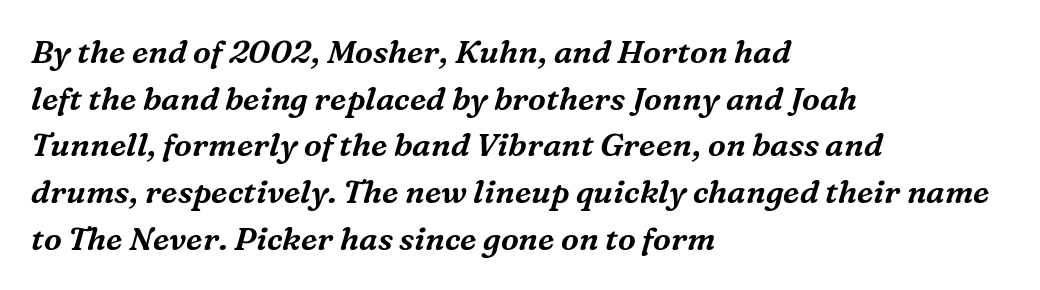
The image shows 32 px serif type, italic (leaning right); set left-aligned, normal line spacing (1.46x), normal letter spacing, not underlined; medium stroke contrast and a medium x-height.
